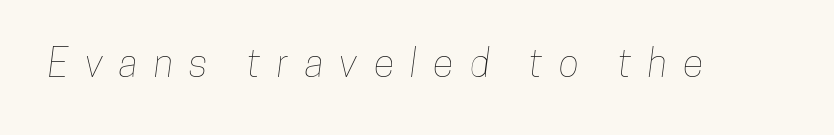
Is this a fixed-width face? No — the glyphs have proportional, varying widths. Between one letter and the next there's a generous, obvious gap. Beneath every word, the page is bare.
